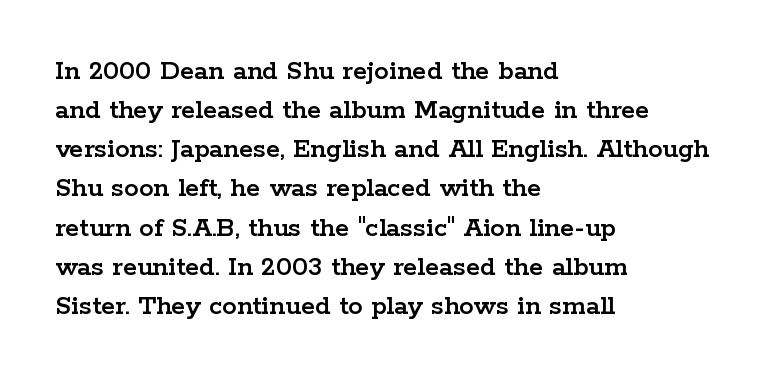
These lines are set flush left with a ragged right edge. The zone under the glyphs is completely vacant. Tracking value appears to be zero — textbook default spacing. The typography opts for an upright posture over an oblique one.
